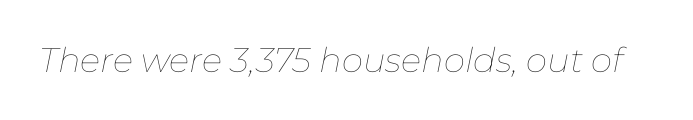
The image shows 34 px thin type, italic (leaning right); set normal letter spacing, not underlined; low stroke contrast and a medium x-height.
